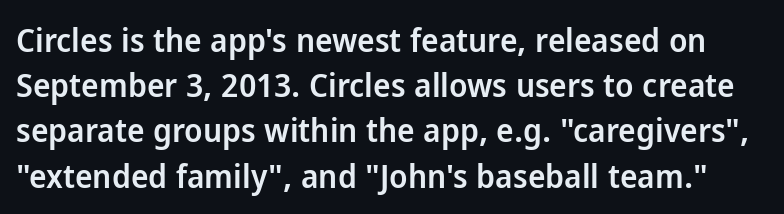
Q: Is the text bold? A: Semi-bold.
Q: Is the text italic (slanted)? A: No, it is upright.
Q: Is the typeface a serif or a sans-serif typeface? A: Sans-serif.
Q: Is the text underlined? A: No.
Q: Is the spacing between letters normal or unusually wide? A: Normal.
Q: Is the spacing between lines tight, normal or loose? A: Normal.
Q: Width (condensed, normal, or wide)? A: Normal.
Q: Stroke contrast? A: Low.
Q: x-height? A: Medium.
Q: Monospaced? A: No.
